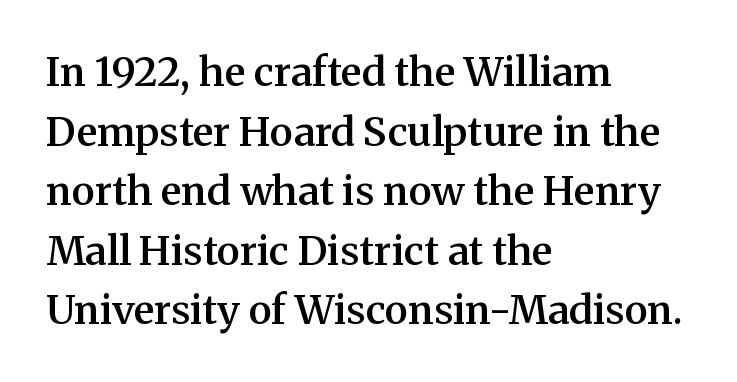
Q: Is the text bold? A: Semi-bold.
Q: Is the text italic (slanted)? A: No, it is upright.
Q: Is the typeface a serif or a sans-serif typeface? A: Serif.
Q: Is the text underlined? A: No.
Q: How is the paragraph aligned? A: Left-aligned.
Q: Is the spacing between letters normal or unusually wide? A: Normal.
Q: Is the spacing between lines tight, normal or loose? A: Normal.
Q: Width (condensed, normal, or wide)? A: Normal.
Q: Stroke contrast? A: Medium.
Q: x-height? A: Medium.
Q: Monospaced? A: No.
